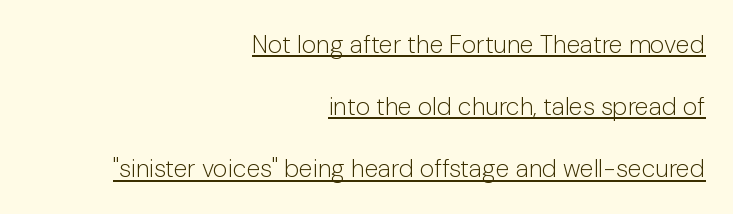
Weight: in the light-to-regular range. Nope, not italic — everything's standing straight. Decoration check: the copy is underlined. The letters sit at their default tracking, neither squeezed nor spread. If you drew a ruler down the right edge, every line would touch it.
